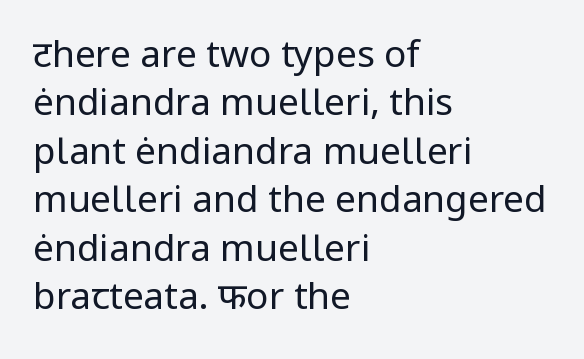
{"serif": "no", "italic": "no", "bold": "no", "weight": "regular", "width": "normal", "stroke_contrast": "low", "x_height": "medium", "monospaced": "no", "underline": "no", "align": "left", "line_spacing": "normal", "line_spacing_ratio": 1.31, "letter_spacing": "normal", "letter_spacing_em": 0.0, "glyph_px": 37}
